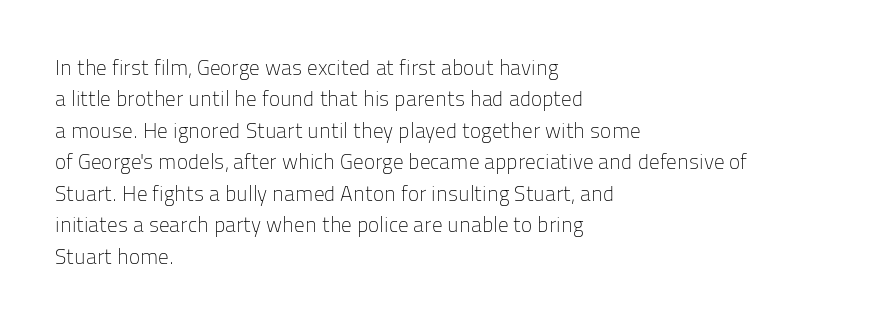
{"italic": "no", "bold": "no", "underline": "no", "align": "left", "line_spacing": "normal", "line_spacing_ratio": 1.5, "letter_spacing": "normal", "letter_spacing_em": 0.0, "glyph_px": 21}
